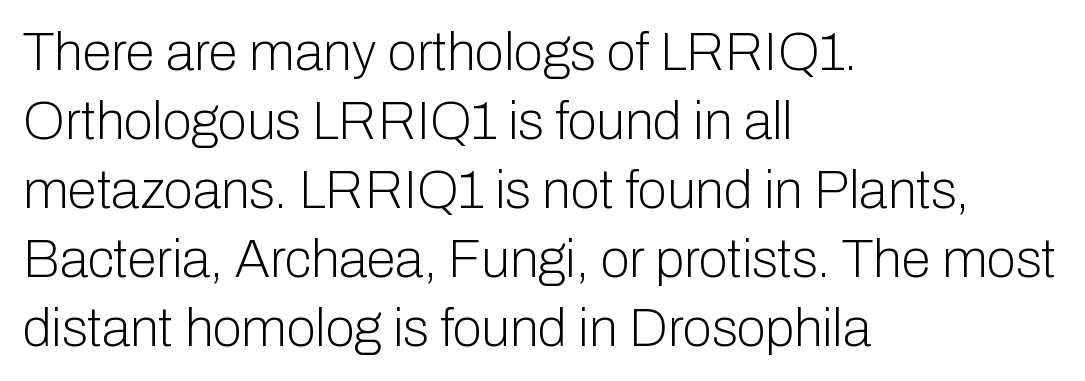
{"serif": "no", "italic": "no", "bold": "no", "weight": "light", "width": "normal", "stroke_contrast": "low", "x_height": "medium", "monospaced": "no", "underline": "no", "align": "left", "line_spacing": "normal", "line_spacing_ratio": 1.3, "letter_spacing": "normal", "letter_spacing_em": 0.0, "glyph_px": 53}
